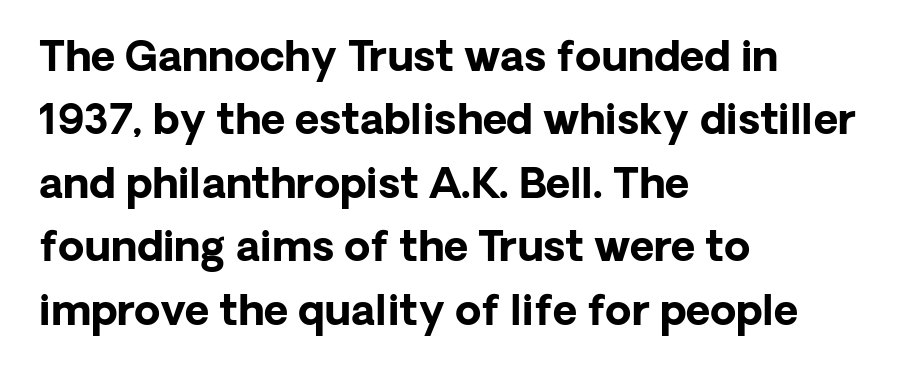
Q: Is the text bold? A: Yes.
Q: Is the text italic (slanted)? A: No, it is upright.
Q: Is the typeface a serif or a sans-serif typeface? A: Sans-serif.
Q: Is the text underlined? A: No.
Q: How is the paragraph aligned? A: Left-aligned.
Q: Is the spacing between letters normal or unusually wide? A: Normal.
Q: Is the spacing between lines tight, normal or loose? A: Normal.
Q: Width (condensed, normal, or wide)? A: Normal.
Q: Stroke contrast? A: Low.
Q: x-height? A: Medium.
Q: Monospaced? A: No.
